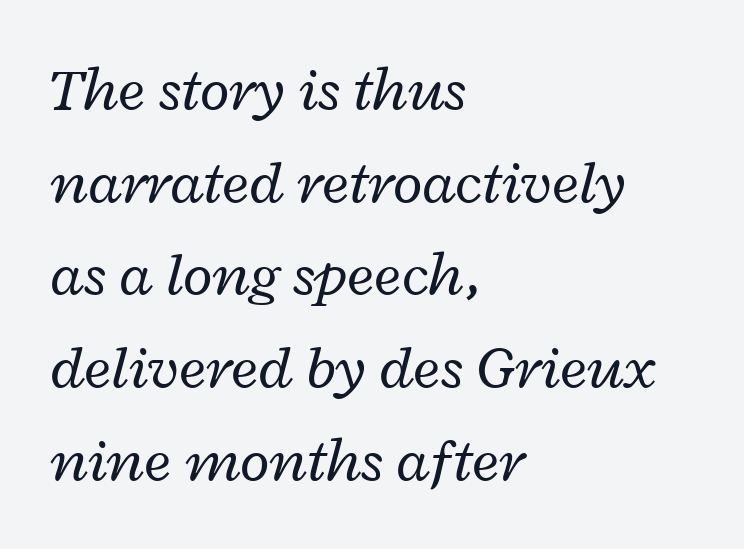
The image shows 61 px regular-weight, wide type, italic (leaning right); set left-aligned, normal line spacing (1.52x), normal letter spacing, not underlined; low stroke contrast and a medium x-height.
